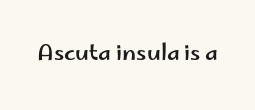
{"italic": "no", "underline": "no", "letter_spacing": "normal", "letter_spacing_em": 0.0, "glyph_px": 22}
